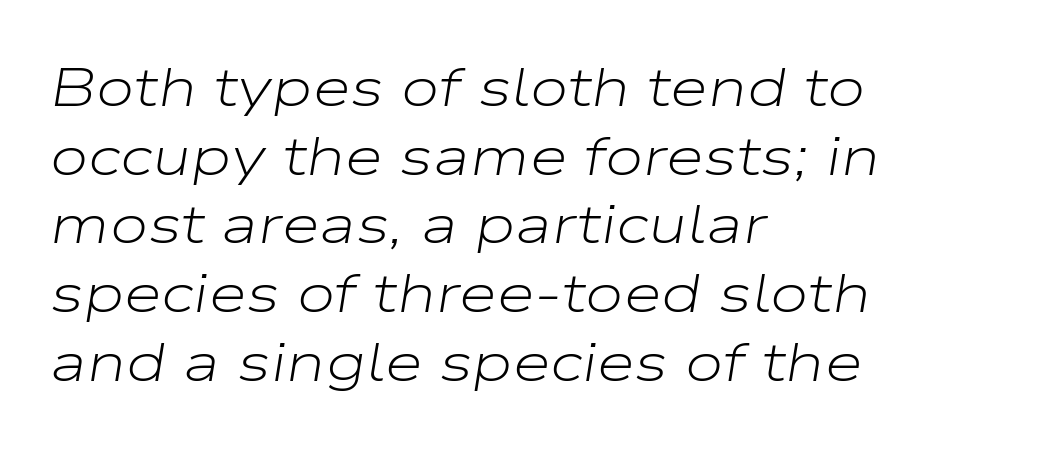
The image shows 55 px light, wide type, italic (leaning right); set left-aligned, normal line spacing (1.25x), normal letter spacing, not underlined; low stroke contrast and a medium x-height.
